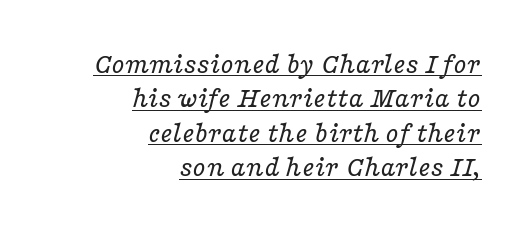
{"serif": "yes", "italic": "yes", "lean": "right", "slant_degrees": 16, "bold": "no", "weight": "regular", "width": "wide", "stroke_contrast": "low", "x_height": "medium", "monospaced": "no", "underline": "yes", "align": "right", "line_spacing": "tight", "line_spacing_ratio": 1.15, "letter_spacing": "normal", "letter_spacing_em": 0.0, "glyph_px": 30}
